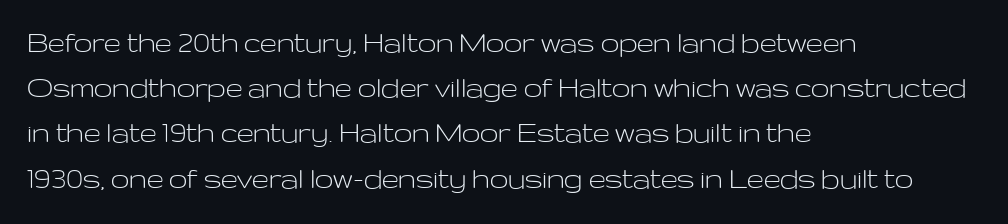
{"serif": "no", "italic": "no", "bold": "no", "weight": "light", "width": "wide", "stroke_contrast": "low", "x_height": "medium", "monospaced": "no", "underline": "no", "align": "left", "line_spacing": "normal", "line_spacing_ratio": 1.37, "letter_spacing": "normal", "letter_spacing_em": 0.0, "glyph_px": 33}
